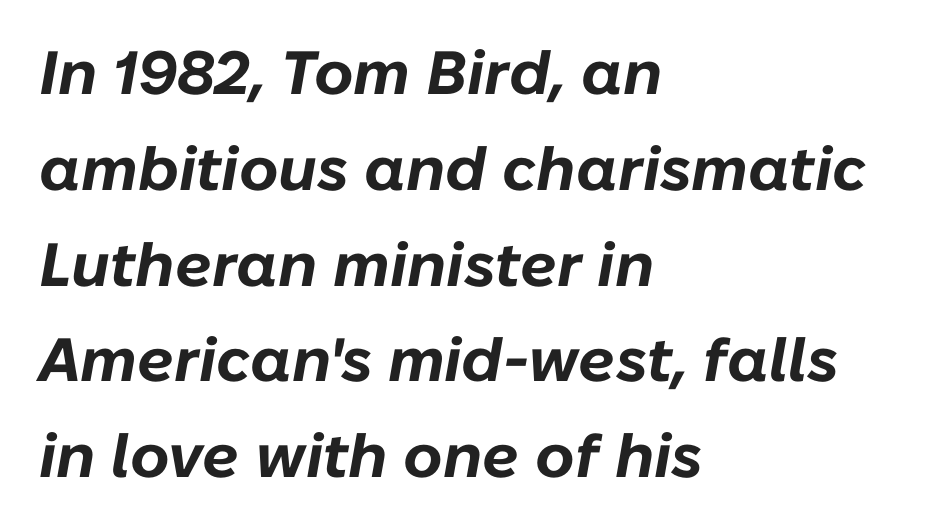
The image shows 61 px bold type, italic (leaning right); set left-aligned, normal line spacing (1.57x), normal letter spacing, not underlined; low stroke contrast and a medium x-height.
